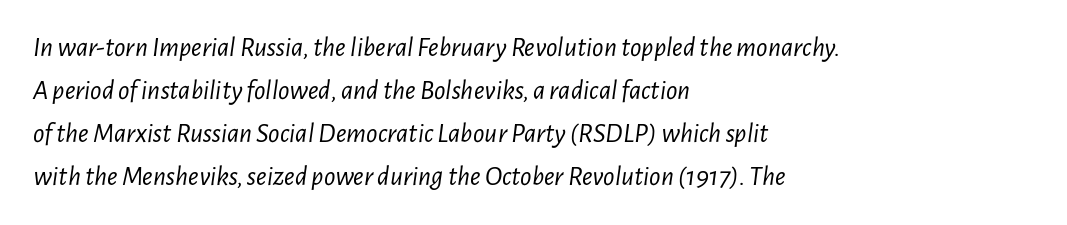
{"italic": "yes", "lean": "right", "slant_degrees": 7, "bold": "no", "weight": "light", "width": "condensed", "stroke_contrast": "low", "x_height": "medium", "monospaced": "no", "underline": "no", "align": "left", "line_spacing": "normal", "line_spacing_ratio": 1.54, "letter_spacing": "normal", "letter_spacing_em": 0.0, "glyph_px": 28}
